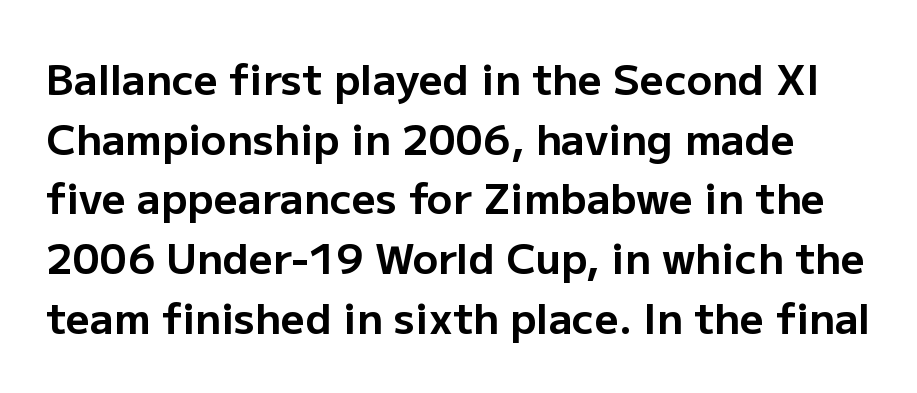
Q: Is the text bold? A: Yes.
Q: Is the text italic (slanted)? A: No, it is upright.
Q: Is the typeface a serif or a sans-serif typeface? A: Sans-serif.
Q: Is the text underlined? A: No.
Q: Is the spacing between letters normal or unusually wide? A: Normal.
Q: Is the spacing between lines tight, normal or loose? A: Normal.
Q: Width (condensed, normal, or wide)? A: Normal.
Q: Stroke contrast? A: Low.
Q: x-height? A: Medium.
Q: Monospaced? A: No.
